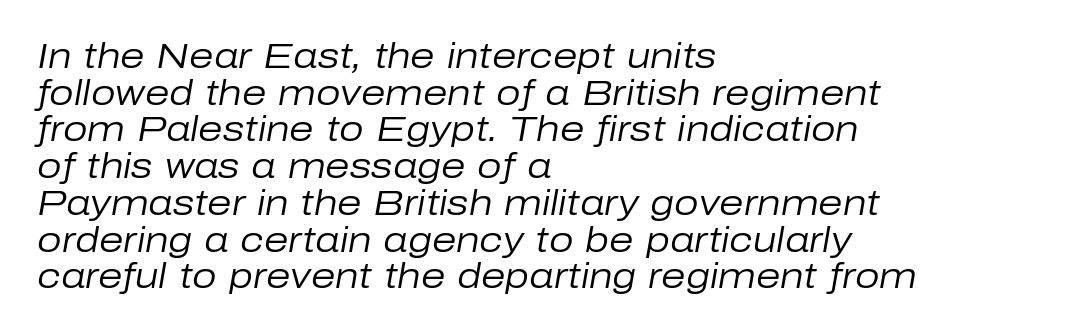
A typesetter would call this leading minimal, almost set solid. The letterforms sit shoulder to shoulder at normal distance. Casual observation: everything's shoved over to the left. This is oblique type, the kind used for emphasis or titles. Weight: in the light-to-regular range.
